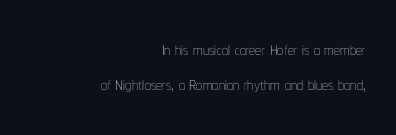
Q: Is the text bold? A: No.
Q: Is the text italic (slanted)? A: No, it is upright.
Q: Is the text underlined? A: No.
Q: How is the paragraph aligned? A: Right-aligned.
Q: Is the spacing between letters normal or unusually wide? A: Normal.
Q: Is the spacing between lines tight, normal or loose? A: Normal.
